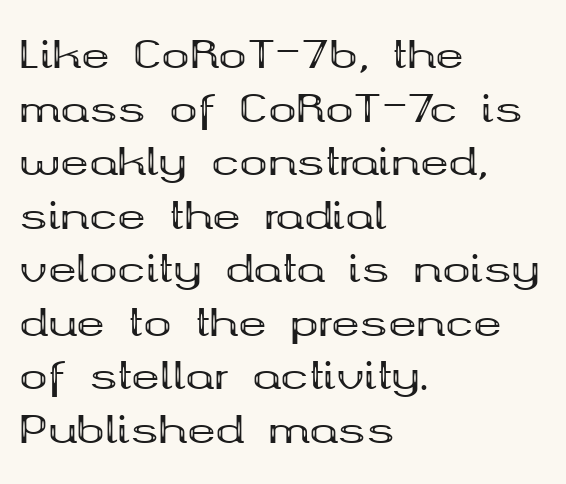
Q: Is the text bold? A: Yes.
Q: Is the text italic (slanted)? A: No, it is upright.
Q: Is the typeface a serif or a sans-serif typeface? A: Serif.
Q: Is the text underlined? A: No.
Q: How is the paragraph aligned? A: Left-aligned.
Q: Is the spacing between letters normal or unusually wide? A: Normal.
Q: Is the spacing between lines tight, normal or loose? A: Normal.
Q: Width (condensed, normal, or wide)? A: Wide.
Q: Stroke contrast? A: Medium.
Q: x-height? A: Medium.
Q: Monospaced? A: No.
